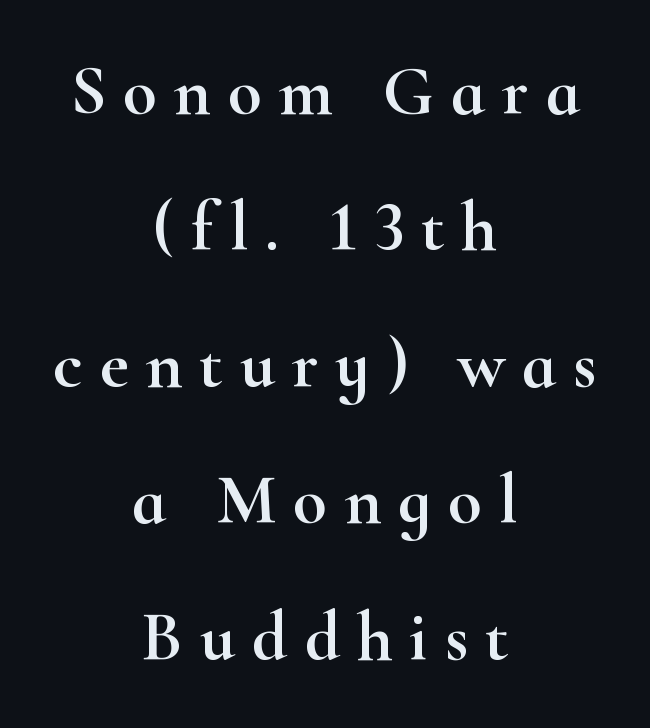
Q: Is the text italic (slanted)? A: No, it is upright.
Q: Is the typeface a serif or a sans-serif typeface? A: Serif.
Q: Is the text underlined? A: No.
Q: How is the paragraph aligned? A: Centered.
Q: Is the spacing between letters normal or unusually wide? A: Unusually wide.
Q: Is the spacing between lines tight, normal or loose? A: Loose.
Q: Width (condensed, normal, or wide)? A: Wide.
Q: Stroke contrast? A: High.
Q: x-height? A: Small.
Q: Monospaced? A: No.
